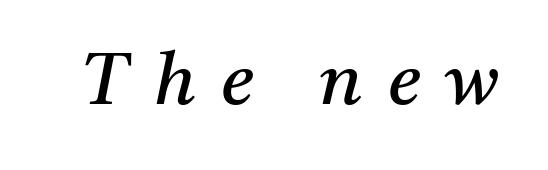
Q: Is the text bold? A: No.
Q: Is the text italic (slanted)? A: Yes, it leans right by about 11 degrees.
Q: Is the typeface a serif or a sans-serif typeface? A: Serif.
Q: Is the text underlined? A: No.
Q: Is the spacing between letters normal or unusually wide? A: Unusually wide.
Q: Width (condensed, normal, or wide)? A: Normal.
Q: Stroke contrast? A: Medium.
Q: x-height? A: Medium.
Q: Monospaced? A: No.
